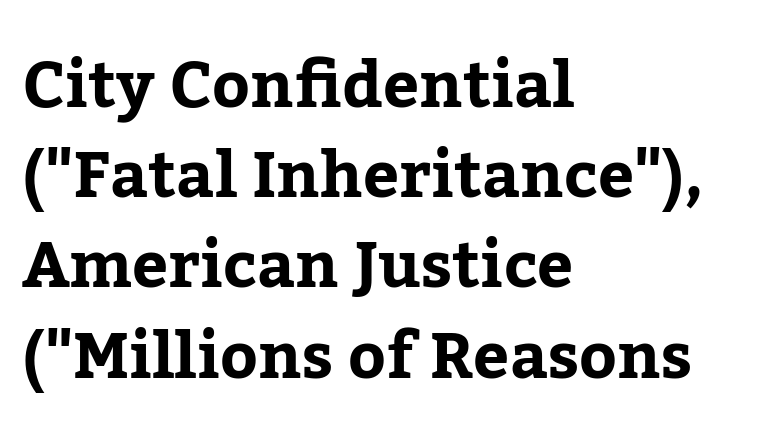
{"serif": "yes", "italic": "no", "bold": "yes", "weight": "bold", "width": "normal", "stroke_contrast": "low", "x_height": "medium", "monospaced": "no", "underline": "no", "align": "left", "line_spacing": "normal", "line_spacing_ratio": 1.41, "letter_spacing": "normal", "letter_spacing_em": 0.0, "glyph_px": 64}
